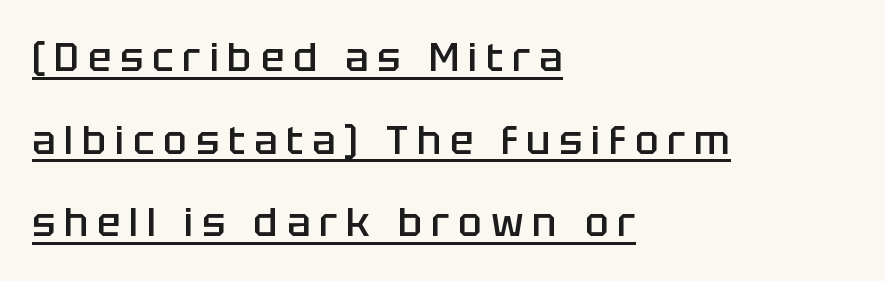
Q: Is the text bold? A: Semi-bold.
Q: Is the text italic (slanted)? A: No, it is upright.
Q: Is the typeface a serif or a sans-serif typeface? A: Sans-serif.
Q: Is the text underlined? A: Yes.
Q: How is the paragraph aligned? A: Left-aligned.
Q: Is the spacing between letters normal or unusually wide? A: Unusually wide.
Q: Is the spacing between lines tight, normal or loose? A: Loose.
Q: Width (condensed, normal, or wide)? A: Normal.
Q: Stroke contrast? A: Low.
Q: x-height? A: Large.
Q: Monospaced? A: No.
